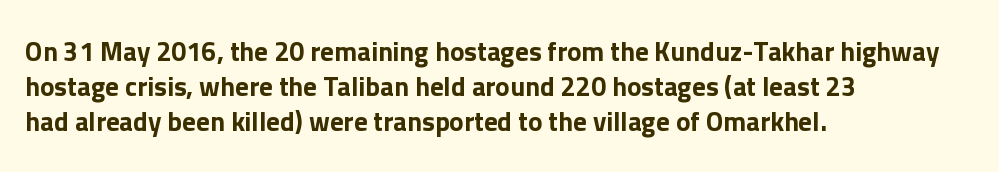
Q: Is the text italic (slanted)? A: No, it is upright.
Q: Is the text underlined? A: No.
Q: How is the paragraph aligned? A: Left-aligned.
Q: Is the spacing between letters normal or unusually wide? A: Normal.
Q: Is the spacing between lines tight, normal or loose? A: Normal.
